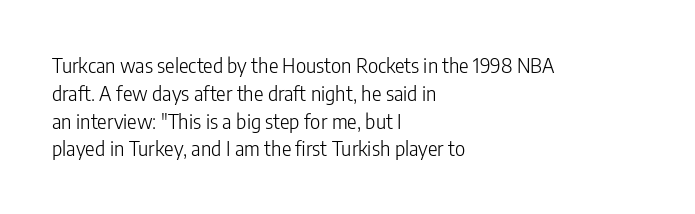
{"italic": "no", "bold": "no", "underline": "no", "align": "left", "line_spacing": "normal", "line_spacing_ratio": 1.39, "letter_spacing": "normal", "letter_spacing_em": 0.0, "glyph_px": 20}
